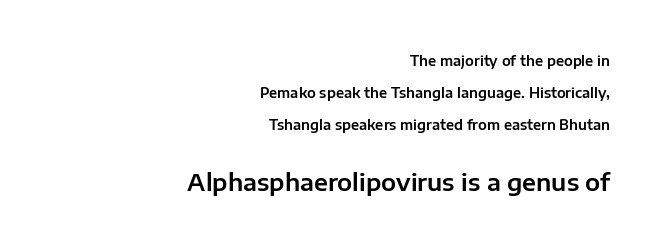
Has an underline been added? It has not. Vertically, the passage feels expansive, rows floating well apart. The line texture is even and compact thanks to regular tracking. The font's upright variant was chosen for this text. Reading top to bottom, the characters get bigger at the block break. This rendering uses right alignment, leaving the left contour irregular.
